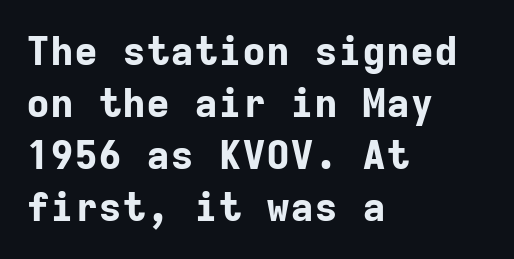
Q: Is the text bold? A: Yes.
Q: Is the text italic (slanted)? A: No, it is upright.
Q: Is the typeface a serif or a sans-serif typeface? A: Sans-serif.
Q: Is the text underlined? A: No.
Q: How is the paragraph aligned? A: Left-aligned.
Q: Is the spacing between letters normal or unusually wide? A: Normal.
Q: Is the spacing between lines tight, normal or loose? A: Normal.
Q: Width (condensed, normal, or wide)? A: Normal.
Q: Stroke contrast? A: Low.
Q: x-height? A: Medium.
Q: Monospaced? A: Yes.
